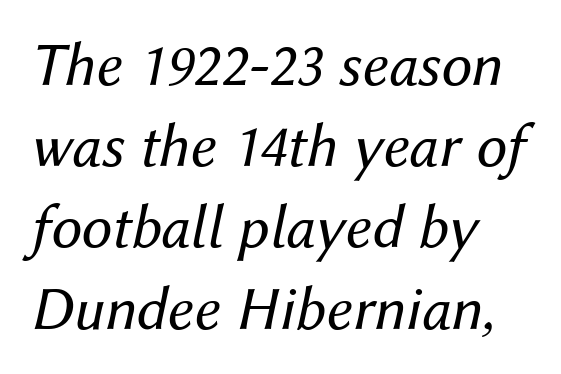
{"italic": "yes", "lean": "right", "slant_degrees": 12, "bold": "no", "weight": "regular", "width": "normal", "stroke_contrast": "medium", "x_height": "medium", "monospaced": "no", "underline": "no", "align": "left", "line_spacing": "normal", "line_spacing_ratio": 1.31, "letter_spacing": "normal", "letter_spacing_em": 0.0, "glyph_px": 62}
